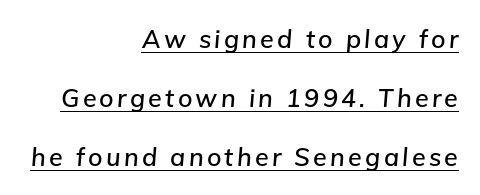
The image shows 25 px text type, italic (leaning right); set right-aligned, loose line spacing (2.36x), underlined.
